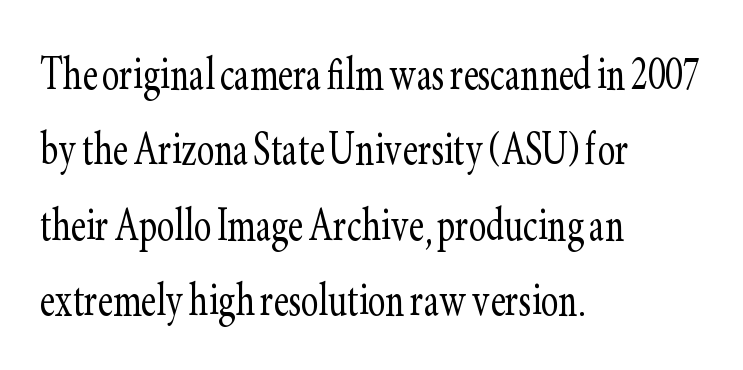
Q: Is the text bold? A: No.
Q: Is the text italic (slanted)? A: No, it is upright.
Q: Is the typeface a serif or a sans-serif typeface? A: Serif.
Q: Is the text underlined? A: No.
Q: How is the paragraph aligned? A: Left-aligned.
Q: Is the spacing between letters normal or unusually wide? A: Normal.
Q: Is the spacing between lines tight, normal or loose? A: Normal.
Q: Width (condensed, normal, or wide)? A: Condensed.
Q: Stroke contrast? A: Low.
Q: x-height? A: Small.
Q: Monospaced? A: No.
